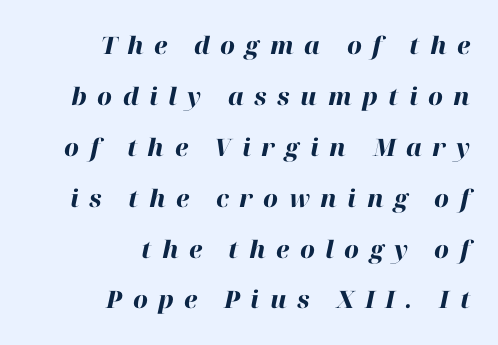
The image shows 24 px bold type, italic (leaning right); set right-aligned, loose line spacing (2.12x), unusually wide letter spacing (+0.43 em), not underlined.
